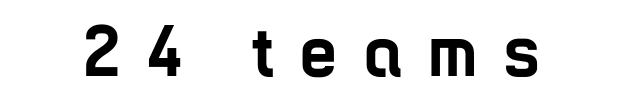
{"serif": "no", "italic": "no", "bold": "yes", "weight": "semibold", "width": "condensed", "stroke_contrast": "low", "x_height": "medium", "monospaced": "no", "underline": "no", "letter_spacing": "wide", "letter_spacing_em": 0.37, "glyph_px": 73}
